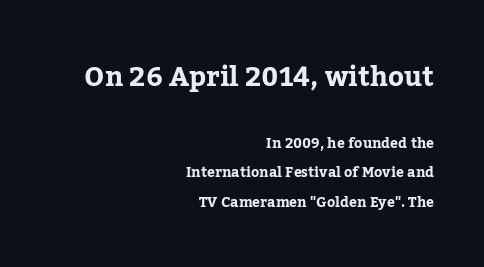
{"italic": "no", "bold": "yes", "underline": "no", "align": "right", "line_spacing": "loose", "line_spacing_ratio": 2.11, "letter_spacing": "normal", "letter_spacing_em": 0.0, "larger_block": "first", "size_ratio": 1.93, "glyph_px": 27}
